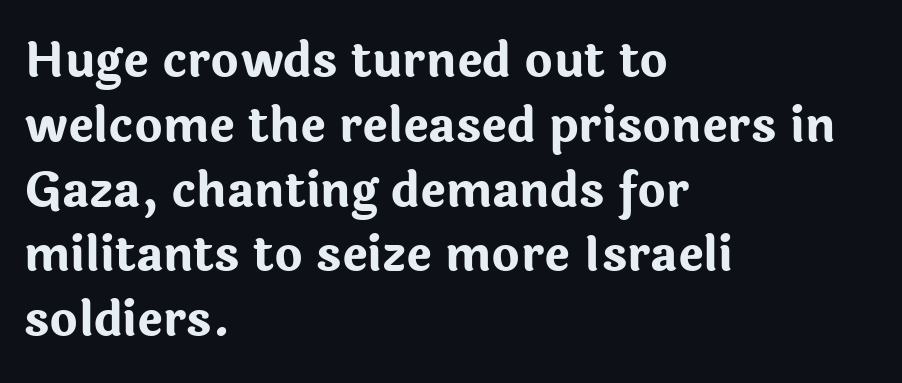
Q: Is the text bold? A: Yes.
Q: Is the text italic (slanted)? A: No, it is upright.
Q: Is the typeface a serif or a sans-serif typeface? A: Sans-serif.
Q: Is the text underlined? A: No.
Q: How is the paragraph aligned? A: Left-aligned.
Q: Is the spacing between letters normal or unusually wide? A: Normal.
Q: Is the spacing between lines tight, normal or loose? A: Normal.
Q: Width (condensed, normal, or wide)? A: Normal.
Q: Stroke contrast? A: Low.
Q: x-height? A: Medium.
Q: Monospaced? A: No.
